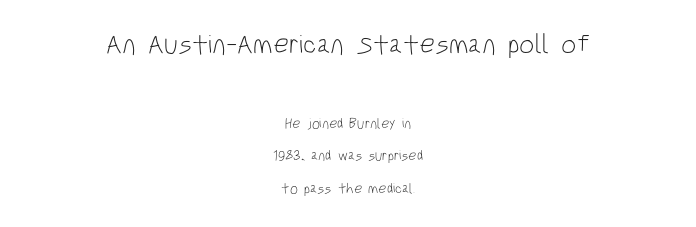
Tall strokes in this sample are plumb rather than angled. Look at the tracking — it's just the regular setting, nothing added. Casual observation: everything's sitting right in the middle. Size contrast runs from large at the top to small at the bottom.
